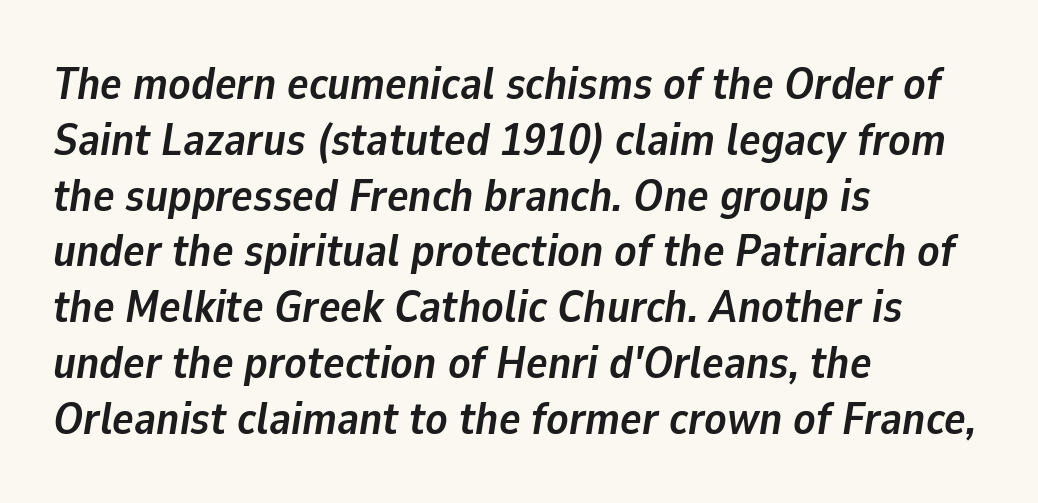
The image shows 45 px semibold type, italic (leaning right); set left-aligned, line spacing 1.24x, normal letter spacing, not underlined; low stroke contrast and a medium x-height.
